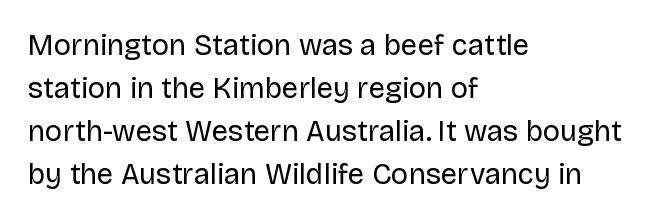
Unlike italic type, these characters show no tilt at all. The paragraph has a hard left edge and a soft right edge. This sample uses plain, unmodified letter spacing. Check the space under the baseline: it is left empty.
